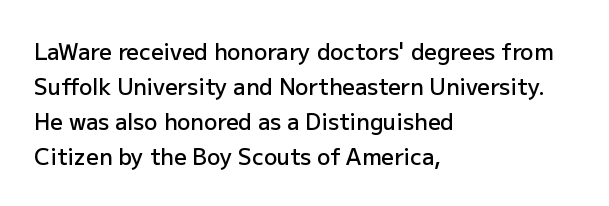
{"italic": "no", "bold": "semi", "underline": "no", "align": "left", "line_spacing": "normal", "line_spacing_ratio": 1.59, "letter_spacing": "normal", "letter_spacing_em": 0.0, "glyph_px": 22}
